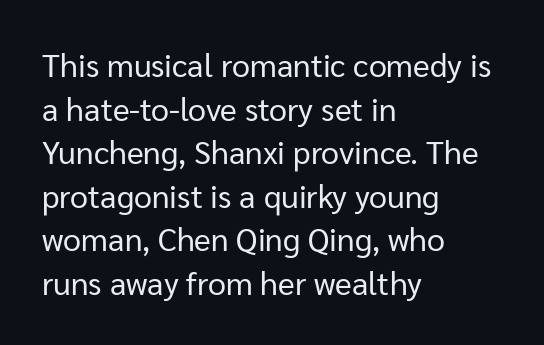
Q: Is the text bold? A: No.
Q: Is the text italic (slanted)? A: No, it is upright.
Q: Is the typeface a serif or a sans-serif typeface? A: Sans-serif.
Q: Is the text underlined? A: No.
Q: How is the paragraph aligned? A: Left-aligned.
Q: Is the spacing between letters normal or unusually wide? A: Normal.
Q: Is the spacing between lines tight, normal or loose? A: Normal.
Q: Width (condensed, normal, or wide)? A: Normal.
Q: Stroke contrast? A: Low.
Q: x-height? A: Medium.
Q: Monospaced? A: No.
